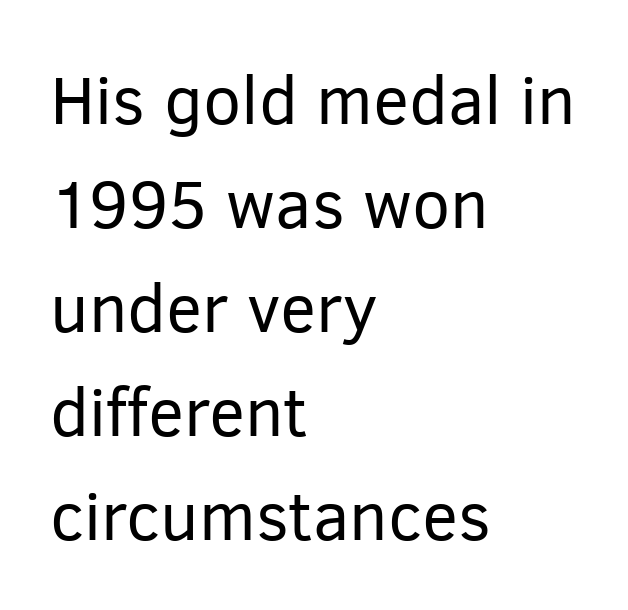
{"serif": "no", "italic": "no", "bold": "no", "weight": "regular", "width": "normal", "stroke_contrast": "low", "x_height": "medium", "monospaced": "no", "underline": "no", "align": "left", "line_spacing": "normal", "line_spacing_ratio": 1.53, "letter_spacing": "normal", "letter_spacing_em": 0.0, "glyph_px": 68}
